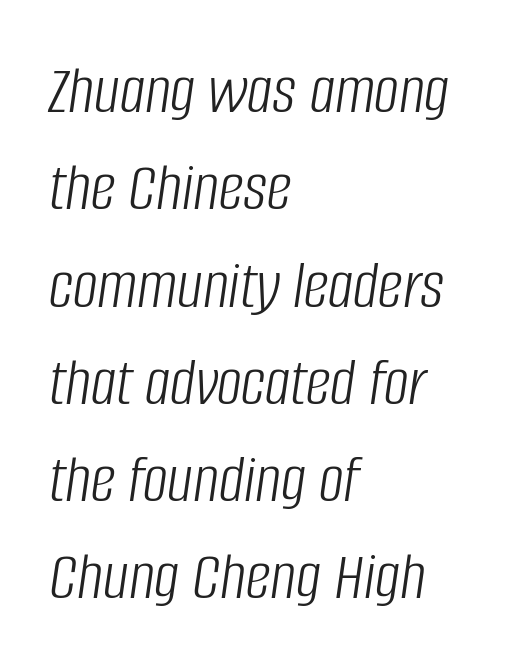
Q: Is the text bold? A: No.
Q: Is the text italic (slanted)? A: Yes, it leans right by about 8 degrees.
Q: Is the text underlined? A: No.
Q: How is the paragraph aligned? A: Left-aligned.
Q: Is the spacing between letters normal or unusually wide? A: Normal.
Q: Is the spacing between lines tight, normal or loose? A: Normal.
Q: Width (condensed, normal, or wide)? A: Condensed.
Q: Stroke contrast? A: Low.
Q: x-height? A: Large.
Q: Monospaced? A: No.
